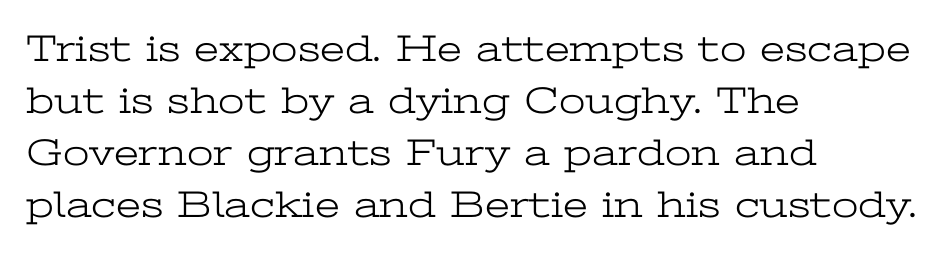
The letters advance in unequal steps, a hallmark of proportional type. The ragged edge is on the right, which tells us the setting is flush left. The strokes carry an ordinary text weight at most. These lines were composed using upright roman letters.
